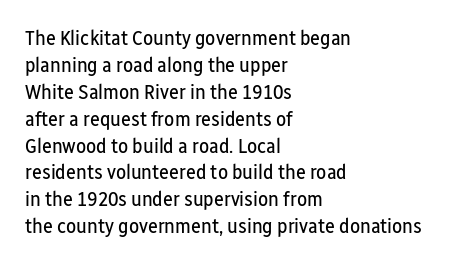
The image shows 21 px text type, upright; set left-aligned, normal line spacing (1.28x), normal letter spacing, not underlined.
